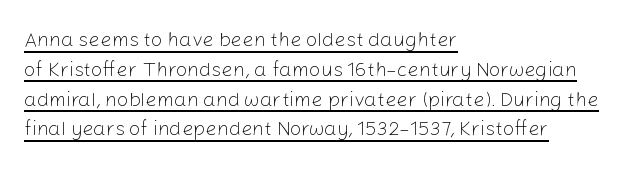
Q: Is the text bold? A: No.
Q: Is the text italic (slanted)? A: No, it is upright.
Q: Is the text underlined? A: Yes.
Q: How is the paragraph aligned? A: Left-aligned.
Q: Is the spacing between letters normal or unusually wide? A: Normal.
Q: Is the spacing between lines tight, normal or loose? A: Normal.
